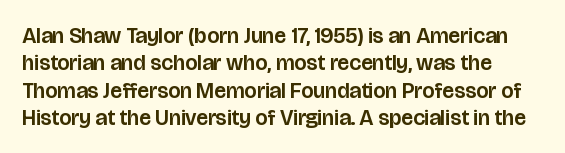
The image shows 22 px text type, upright; set line spacing 1.24x, normal letter spacing, not underlined.
